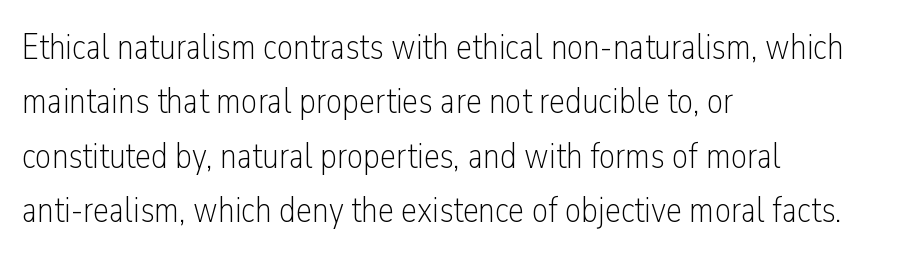
{"serif": "no", "italic": "no", "bold": "no", "weight": "light", "width": "condensed", "stroke_contrast": "low", "x_height": "medium", "monospaced": "no", "underline": "no", "align": "left", "line_spacing": "normal", "line_spacing_ratio": 1.51, "letter_spacing": "normal", "letter_spacing_em": 0.0, "glyph_px": 36}
